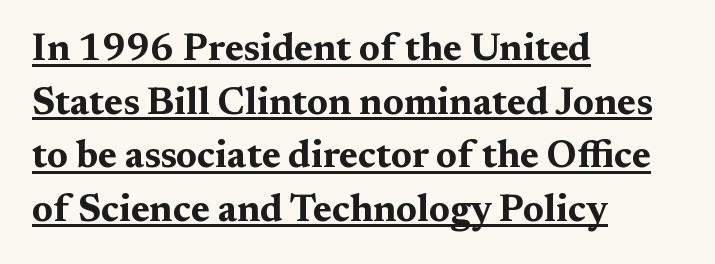
The image shows 38 px bold, wide serif type, upright; set left-aligned, normal line spacing (1.41x), normal letter spacing, underlined; medium stroke contrast and a medium x-height.
